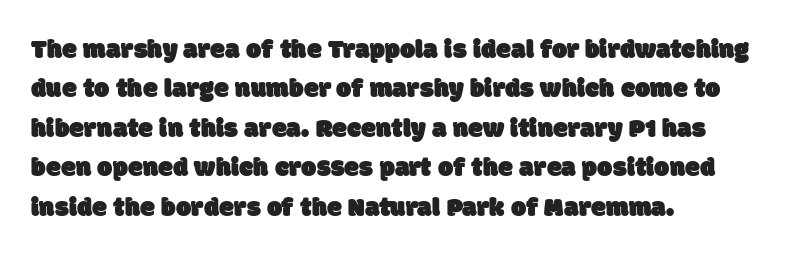
Q: Is the text underlined? A: No.
Q: How is the paragraph aligned? A: Left-aligned.
Q: Is the spacing between letters normal or unusually wide? A: Normal.
Q: Is the spacing between lines tight, normal or loose? A: Normal.
